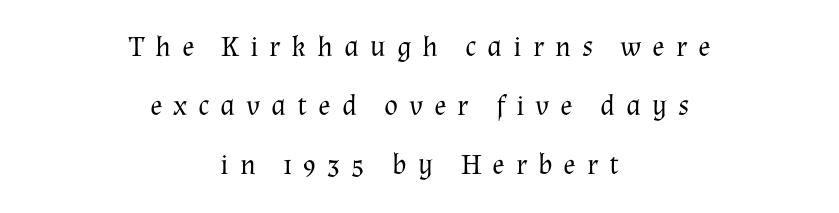
The letters are spread apart with noticeably loose tracking. Note the varied advance widths — an 'i' is clearly narrower than an 'm'. The glyphs are unaccompanied by any horizontal stroke below them. Teacher's note: observe the equal gaps on both sides — that is centered alignment. Is this a sans? No — the strokes have serifs. Letters have the restrained weight of plain body copy at most.
